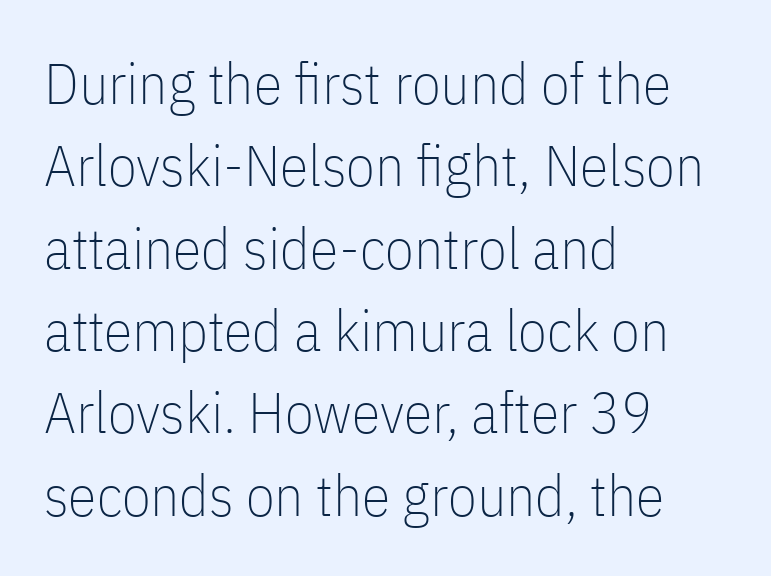
Spacing verdict: proportional, widths tailored to each character. A typesetter would call this zero additional tracking. These lines stack with their left ends in a neat column. Descender tails drop into unmarked territory. It's the straight-up-and-down kind of type. Leading: standard.
